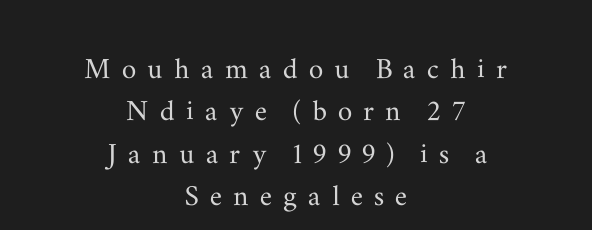
{"serif": "yes", "italic": "no", "width": "wide", "stroke_contrast": "medium", "x_height": "small", "monospaced": "no", "underline": "no", "align": "center", "line_spacing_ratio": 1.18, "letter_spacing": "wide", "letter_spacing_em": 0.31, "glyph_px": 36}
